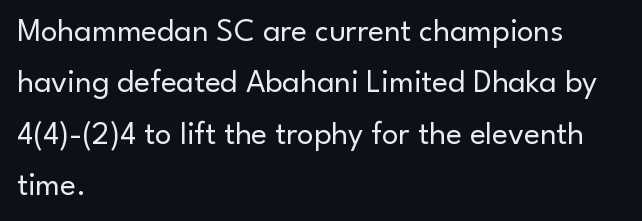
Q: Is the text bold? A: No.
Q: Is the text italic (slanted)? A: No, it is upright.
Q: Is the typeface a serif or a sans-serif typeface? A: Sans-serif.
Q: Is the text underlined? A: No.
Q: How is the paragraph aligned? A: Left-aligned.
Q: Is the spacing between letters normal or unusually wide? A: Normal.
Q: Is the spacing between lines tight, normal or loose? A: Normal.
Q: Width (condensed, normal, or wide)? A: Normal.
Q: Stroke contrast? A: Low.
Q: x-height? A: Small.
Q: Monospaced? A: No.
